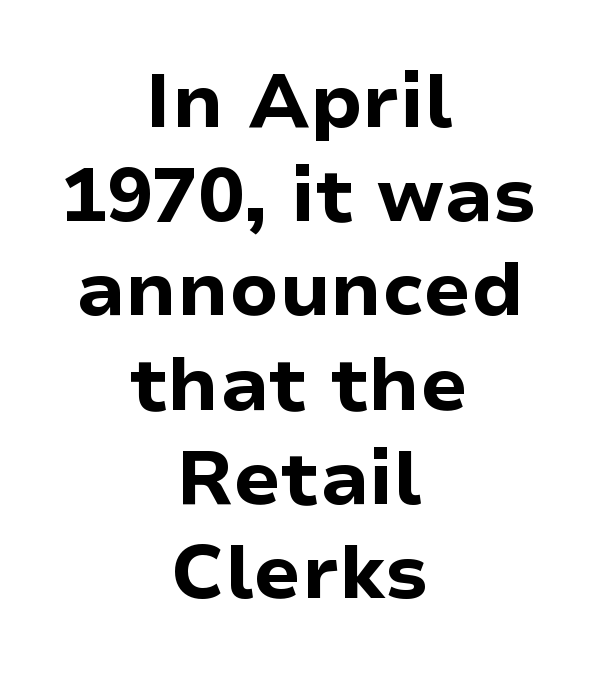
Q: Is the text bold? A: Yes.
Q: Is the text italic (slanted)? A: No, it is upright.
Q: Is the typeface a serif or a sans-serif typeface? A: Sans-serif.
Q: Is the text underlined? A: No.
Q: How is the paragraph aligned? A: Centered.
Q: Is the spacing between letters normal or unusually wide? A: Normal.
Q: Width (condensed, normal, or wide)? A: Normal.
Q: Stroke contrast? A: Low.
Q: x-height? A: Medium.
Q: Monospaced? A: No.
